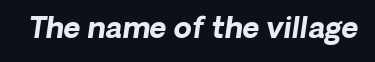
Q: Is the text bold? A: Yes.
Q: Is the typeface a serif or a sans-serif typeface? A: Sans-serif.
Q: Is the text underlined? A: No.
Q: Is the spacing between letters normal or unusually wide? A: Normal.
Q: Width (condensed, normal, or wide)? A: Normal.
Q: Stroke contrast? A: Low.
Q: x-height? A: Medium.
Q: Monospaced? A: No.
